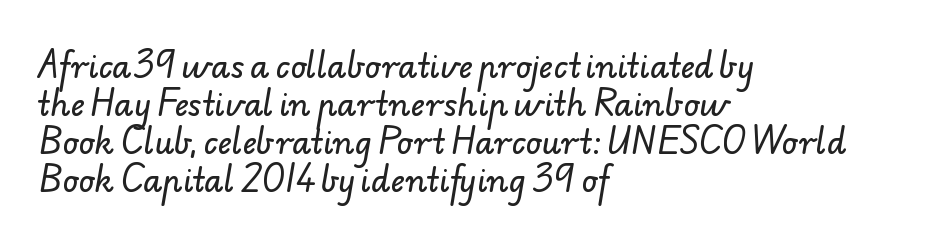
The image shows 31 px sans-serif type; set left-aligned, line spacing 1.23x, normal letter spacing, not underlined; low stroke contrast and a small x-height.
